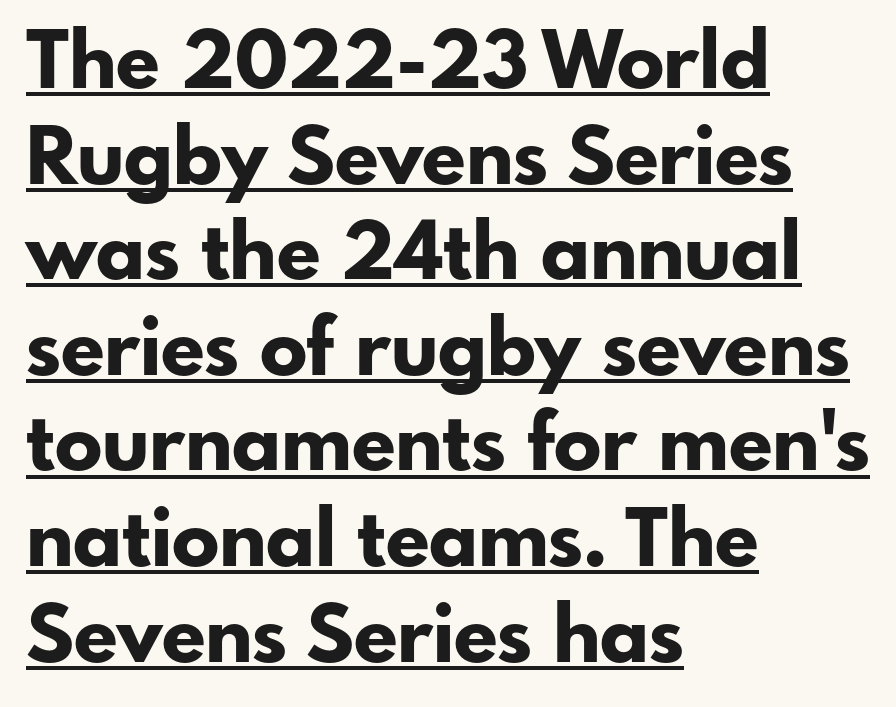
{"serif": "no", "italic": "no", "bold": "yes", "weight": "bold", "width": "normal", "stroke_contrast": "low", "x_height": "small", "monospaced": "no", "underline": "yes", "align": "left", "line_spacing_ratio": 1.21, "letter_spacing": "normal", "letter_spacing_em": 0.0, "glyph_px": 79}
